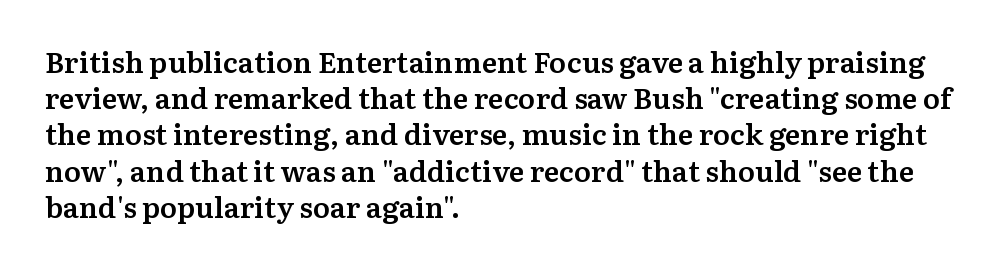
{"serif": "yes", "italic": "no", "bold": "semi", "weight": "semibold", "width": "normal", "stroke_contrast": "medium", "x_height": "medium", "monospaced": "no", "underline": "no", "align": "left", "line_spacing": "normal", "line_spacing_ratio": 1.25, "letter_spacing": "normal", "letter_spacing_em": 0.0, "glyph_px": 29}
